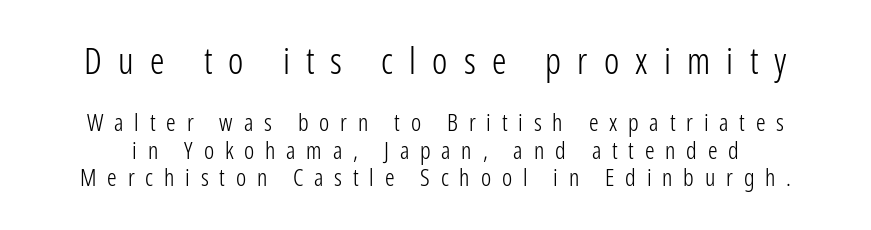
Q: Is the text bold? A: No.
Q: Is the text italic (slanted)? A: No, it is upright.
Q: Is the typeface a serif or a sans-serif typeface? A: Sans-serif.
Q: Is the text underlined? A: No.
Q: Is the spacing between letters normal or unusually wide? A: Unusually wide.
Q: Is the spacing between lines tight, normal or loose? A: Tight.
Q: Which block of text is set in a larger size, the first (top) or the second (bottom)? A: The first (top) one.
Q: Width (condensed, normal, or wide)? A: Condensed.
Q: Stroke contrast? A: Low.
Q: x-height? A: Medium.
Q: Monospaced? A: No.
